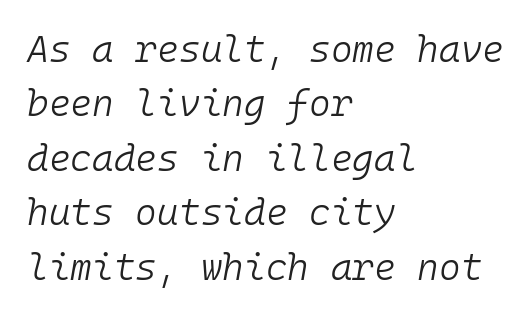
The image shows 37 px light type, italic (leaning right), monospaced; set left-aligned, normal line spacing (1.47x), normal letter spacing, not underlined; low stroke contrast and a medium x-height.
